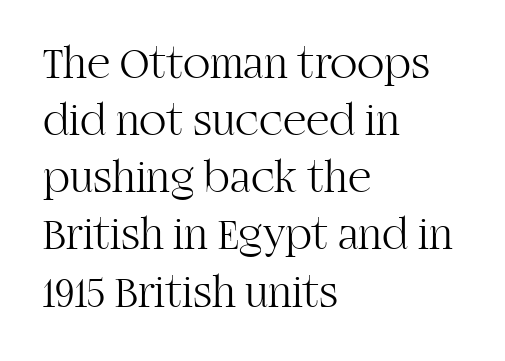
The type is set solid horizontally, with unmodified tracking. The typesetter chose a ragged-right arrangement here. Has an underline been added? It has not. A roman cut, with each character standing at attention.
